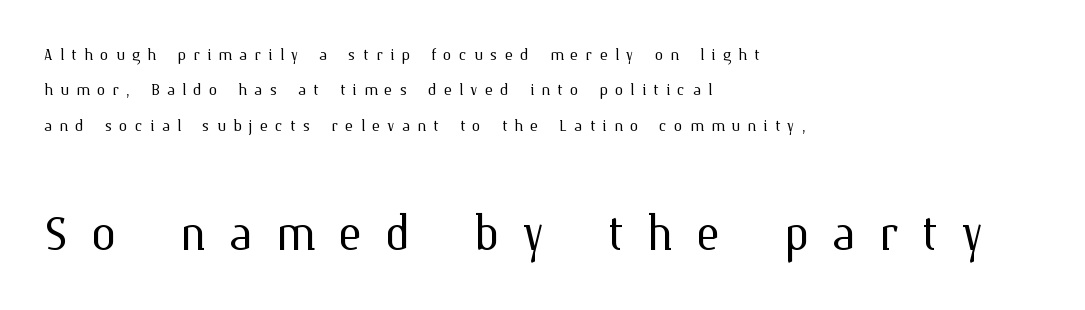
The image shows 64 px light type, upright; set left-aligned, normal line spacing (1.69x), unusually wide letter spacing (+0.35 em), not underlined; the second (bottom) block is 3.05x larger; medium stroke contrast and a medium x-height.
